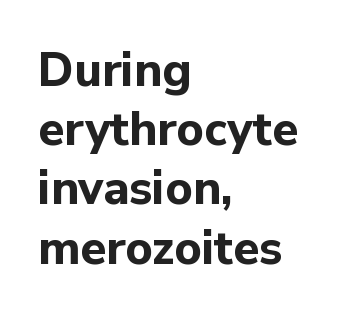
Q: Is the text bold? A: Yes.
Q: Is the text italic (slanted)? A: No, it is upright.
Q: Is the typeface a serif or a sans-serif typeface? A: Sans-serif.
Q: Is the text underlined? A: No.
Q: How is the paragraph aligned? A: Left-aligned.
Q: Is the spacing between letters normal or unusually wide? A: Normal.
Q: Is the spacing between lines tight, normal or loose? A: Normal.
Q: Width (condensed, normal, or wide)? A: Normal.
Q: Stroke contrast? A: Low.
Q: x-height? A: Medium.
Q: Monospaced? A: No.
